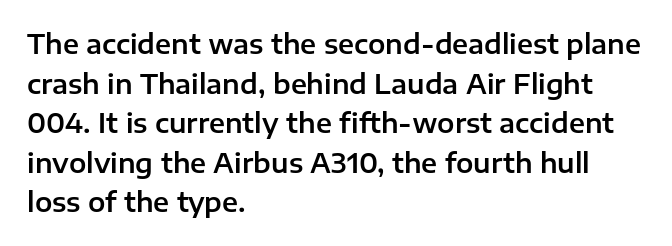
Q: Is the text italic (slanted)? A: No, it is upright.
Q: Is the text underlined? A: No.
Q: How is the paragraph aligned? A: Left-aligned.
Q: Is the spacing between letters normal or unusually wide? A: Normal.
Q: Is the spacing between lines tight, normal or loose? A: Normal.
